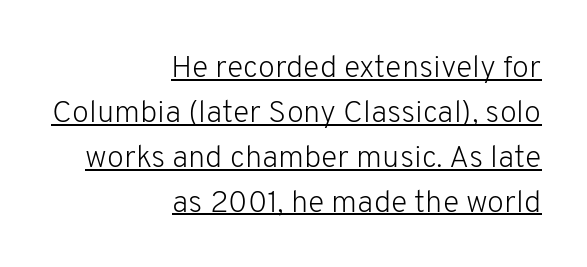
The face looks like a standard text weight, possibly lighter. Observe the ordinary spacing: letters are neighbours, not strangers. A continuous stroke trails under the words, as in a hyperlink. Posture: vertical. Typeset ragged left — the right edge is the straight one.
